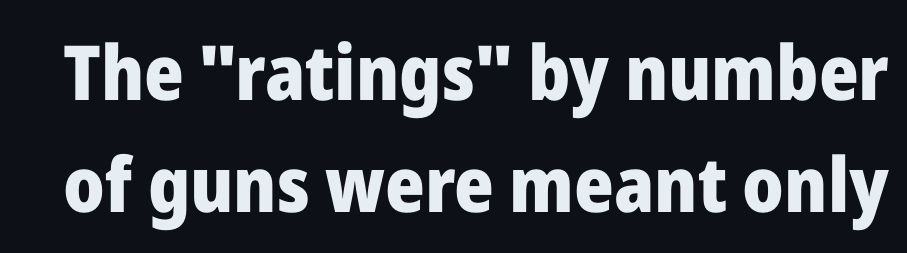
This sample uses a sans-serif face. Think of a printed novel: that variable character pitch is what you see here. Whoever set this chose a conventional vertical rhythm. Each glyph is drawn with heavy, bold strokes. Letter spacing: default. Glance below the letters and you will spot only blank space.
